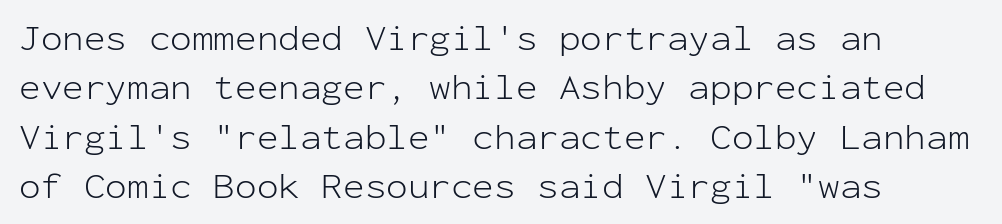
Q: Is the text bold? A: No.
Q: Is the text italic (slanted)? A: No, it is upright.
Q: Is the typeface a serif or a sans-serif typeface? A: Sans-serif.
Q: Is the text underlined? A: No.
Q: How is the paragraph aligned? A: Left-aligned.
Q: Is the spacing between letters normal or unusually wide? A: Normal.
Q: Is the spacing between lines tight, normal or loose? A: Normal.
Q: Width (condensed, normal, or wide)? A: Normal.
Q: Stroke contrast? A: Low.
Q: x-height? A: Medium.
Q: Monospaced? A: Yes.
